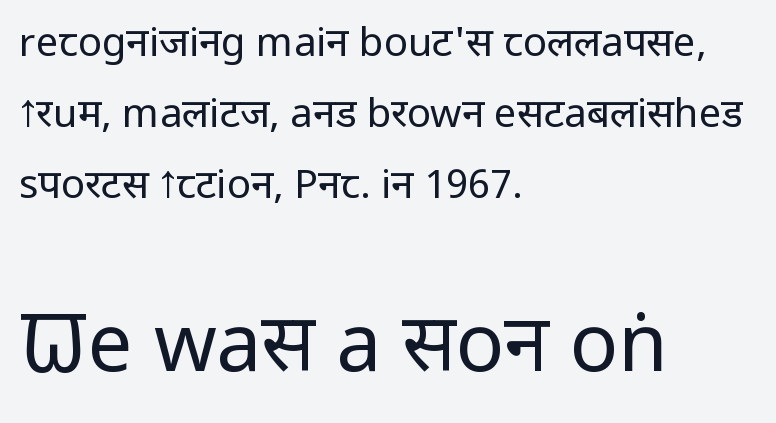
Q: Is the text bold? A: No.
Q: Is the text italic (slanted)? A: No, it is upright.
Q: Is the typeface a serif or a sans-serif typeface? A: Sans-serif.
Q: Is the text underlined? A: No.
Q: How is the paragraph aligned? A: Left-aligned.
Q: Is the spacing between letters normal or unusually wide? A: Normal.
Q: Which block of text is set in a larger size, the first (top) or the second (bottom)? A: The second (bottom) one.
Q: Width (condensed, normal, or wide)? A: Condensed.
Q: Stroke contrast? A: Low.
Q: x-height? A: Large.
Q: Monospaced? A: No.
